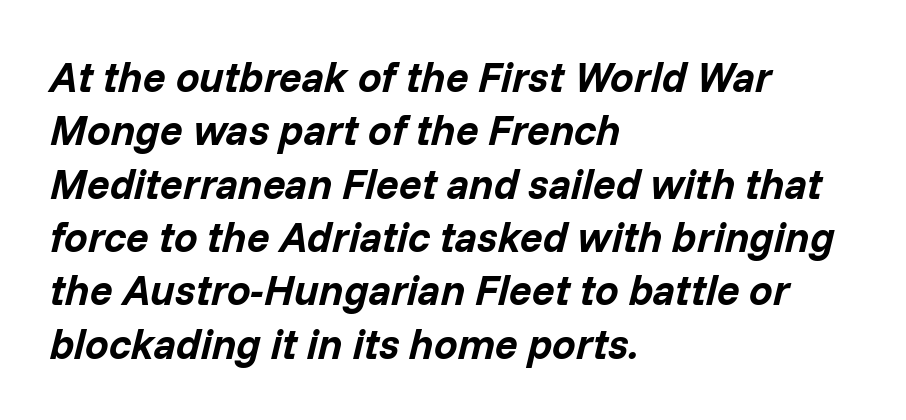
The image shows 42 px bold type, italic (leaning right); set left-aligned, normal line spacing (1.27x), normal letter spacing, not underlined; low stroke contrast and a medium x-height.
